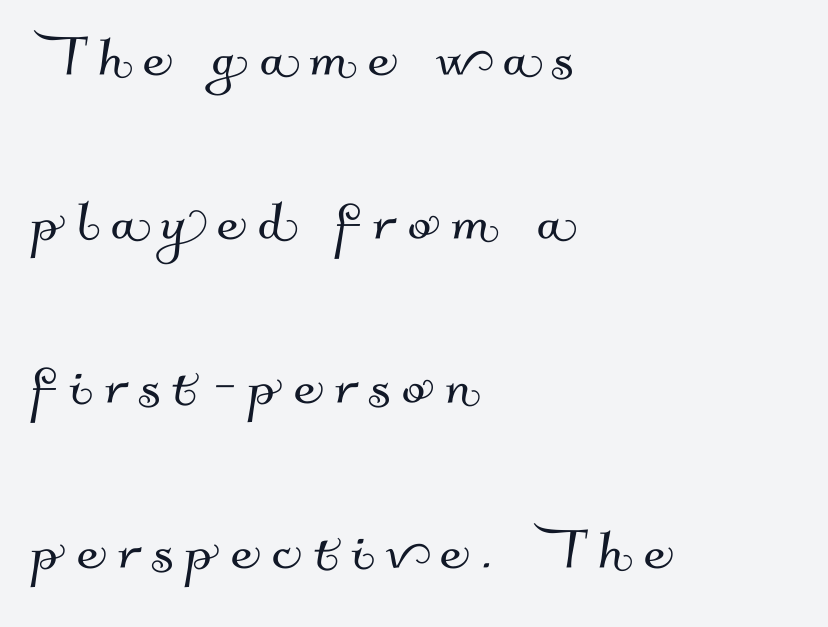
Q: Is the typeface a serif or a sans-serif typeface? A: Sans-serif.
Q: Is the text underlined? A: No.
Q: How is the paragraph aligned? A: Left-aligned.
Q: Is the spacing between lines tight, normal or loose? A: Loose.
Q: Width (condensed, normal, or wide)? A: Normal.
Q: Stroke contrast? A: Medium.
Q: x-height? A: Small.
Q: Monospaced? A: No.
